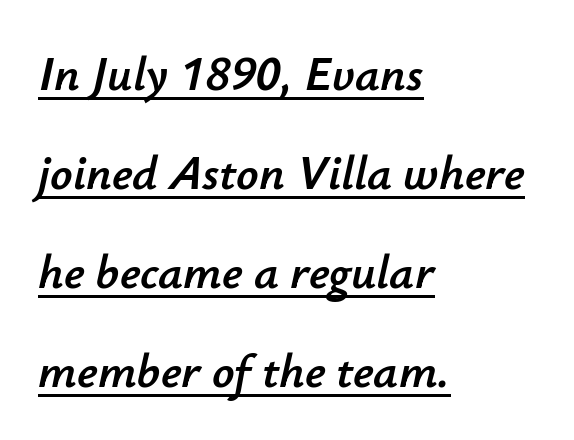
The image shows 49 px text type, italic (leaning right); set left-aligned, loose line spacing (2.02x), normal letter spacing, underlined; low stroke contrast and a small x-height.
